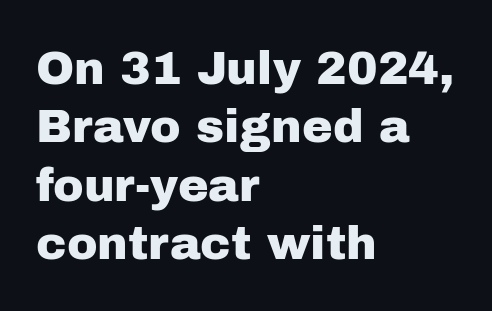
The image shows 46 px sans-serif type, upright; set left-aligned, normal line spacing (1.27x), normal letter spacing, not underlined; low stroke contrast and a medium x-height.
